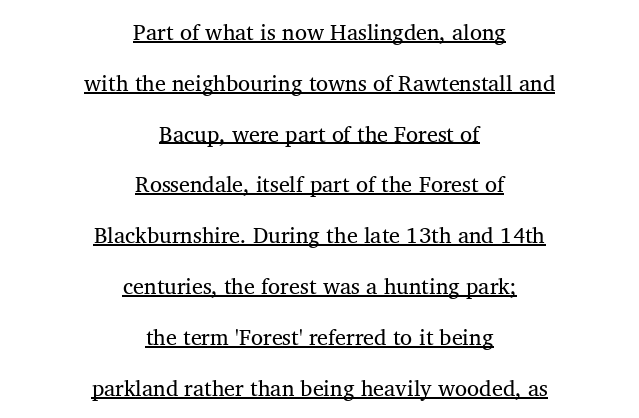
The image shows 22 px text type, upright; set centered, loose line spacing (2.31x), normal letter spacing, underlined.
